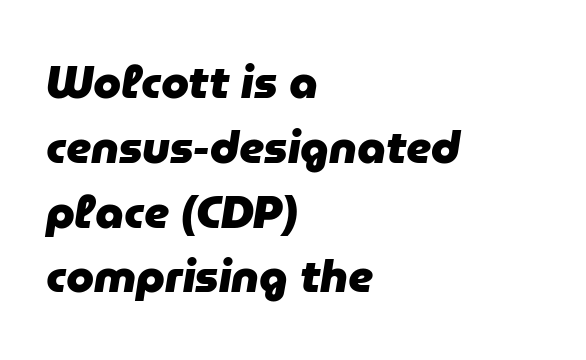
The text carries the slant typical of an italic or oblique font. Is the letter spacing exaggerated? No — it looks like the ordinary default. The strokes are fattened all the way to bold. Varying glyph widths throughout — classic text-font behaviour. The words here are not underlined.
